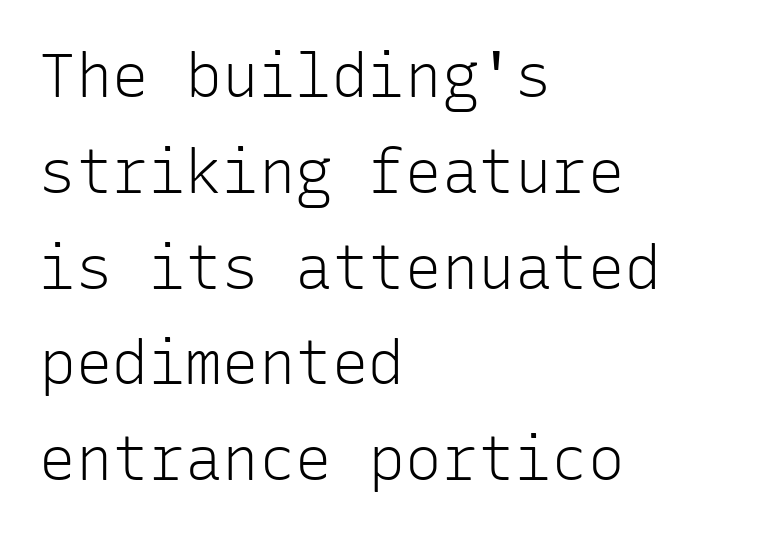
Q: Is the text bold? A: No.
Q: Is the text italic (slanted)? A: No, it is upright.
Q: Is the typeface a serif or a sans-serif typeface? A: Sans-serif.
Q: Is the text underlined? A: No.
Q: How is the paragraph aligned? A: Left-aligned.
Q: Is the spacing between letters normal or unusually wide? A: Normal.
Q: Is the spacing between lines tight, normal or loose? A: Normal.
Q: Width (condensed, normal, or wide)? A: Normal.
Q: Stroke contrast? A: Low.
Q: x-height? A: Medium.
Q: Monospaced? A: Yes.
